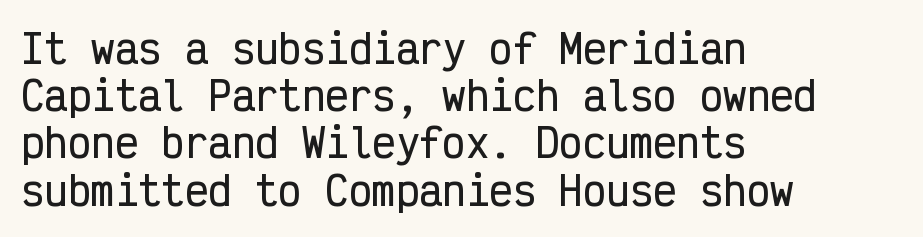
The image shows 39 px condensed sans-serif type, upright, monospaced; set left-aligned, line spacing 1.21x, normal letter spacing, not underlined; low stroke contrast and a medium x-height.
